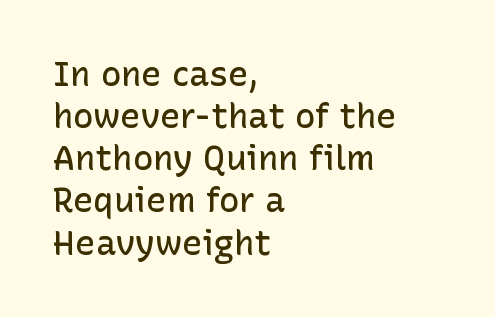
Caption: semibold face, moderately heavy strokes. Nope, not italic — everything's standing straight. This sample has the flowing, uneven cadence of proportional lettering. Tracking value appears to be zero — textbook default spacing.
